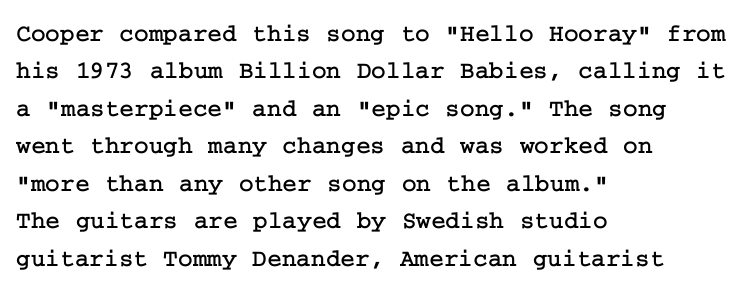
The rendering anchors every line to the left-hand side. The vertical gap from one line to the next is medium. The letterforms sit shoulder to shoulder at normal distance. Lines of text with bare space underneath. This is roman type, the default non-slanted kind.
